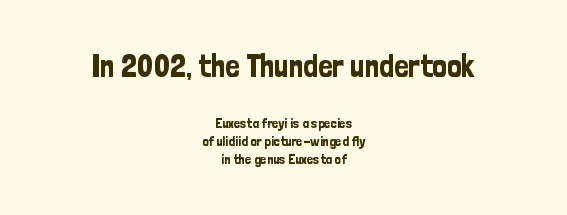
The image shows 32 px condensed sans-serif type, upright; set centered, normal line spacing (1.31x), normal letter spacing, not underlined; the first (top) block is 2.29x larger; low stroke contrast and a medium x-height.
